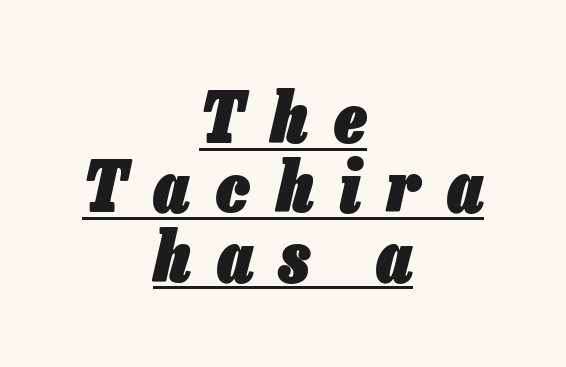
Leading: reduced. If you drew a line through each stem, it would be angled. There is plenty of visible air inserted between adjacent glyphs. Notice how the passage keeps no hard edge, just a central spine. A continuous stroke trails under the words, as in a hyperlink.
